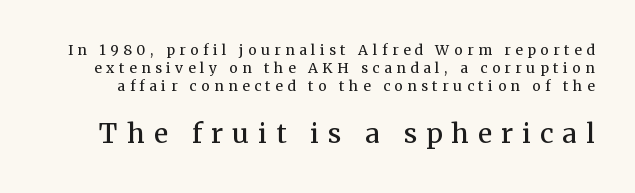
{"italic": "no", "bold": "no", "underline": "no", "line_spacing": "normal", "line_spacing_ratio": 1.28, "letter_spacing": "wide", "letter_spacing_em": 0.33, "larger_block": "second", "size_ratio": 1.93, "glyph_px": 27}
